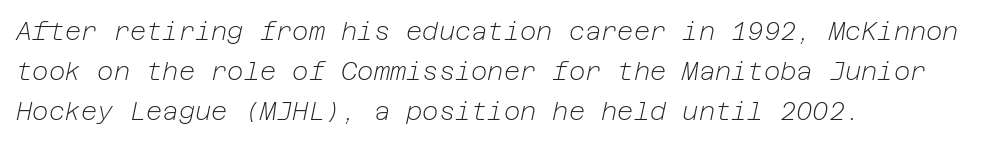
Q: Is the text bold? A: No.
Q: Is the text italic (slanted)? A: Yes, it leans right by about 12 degrees.
Q: Is the text underlined? A: No.
Q: How is the paragraph aligned? A: Left-aligned.
Q: Is the spacing between letters normal or unusually wide? A: Normal.
Q: Is the spacing between lines tight, normal or loose? A: Normal.
